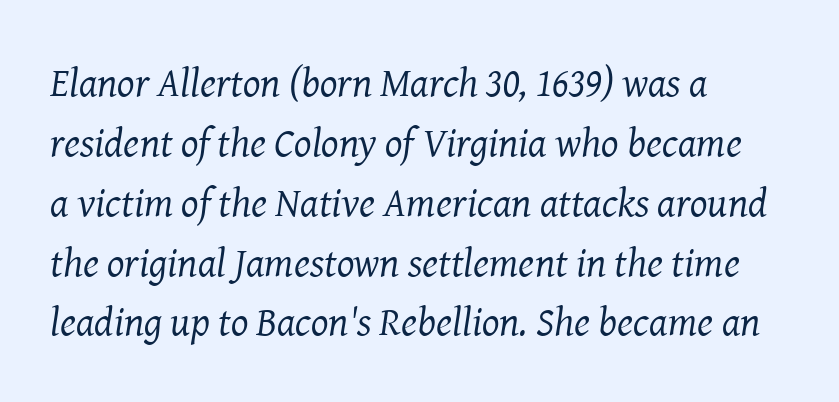
The image shows 41 px regular-weight serif type, italic (leaning right); set left-aligned, normal line spacing (1.46x), normal letter spacing, not underlined; medium stroke contrast and a medium x-height.
